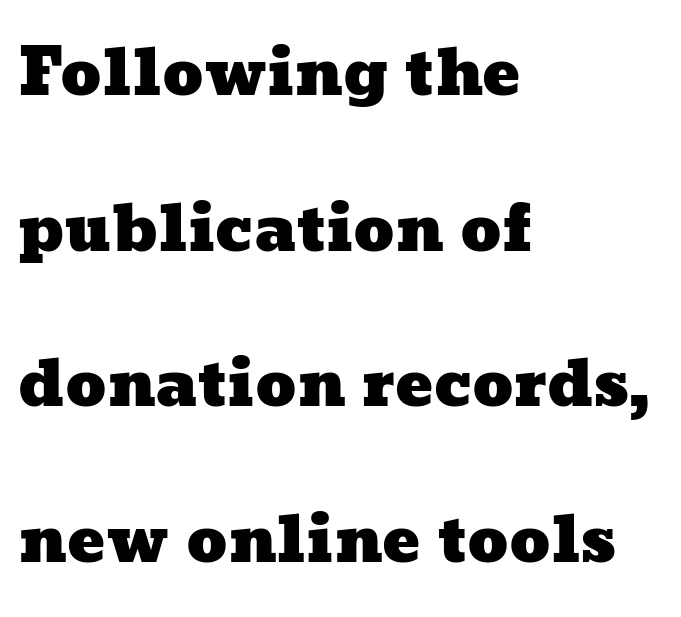
Q: Is the text underlined? A: No.
Q: How is the paragraph aligned? A: Left-aligned.
Q: Is the spacing between letters normal or unusually wide? A: Normal.
Q: Is the spacing between lines tight, normal or loose? A: Loose.
Q: Width (condensed, normal, or wide)? A: Wide.
Q: Stroke contrast? A: Low.
Q: x-height? A: Medium.
Q: Monospaced? A: No.
